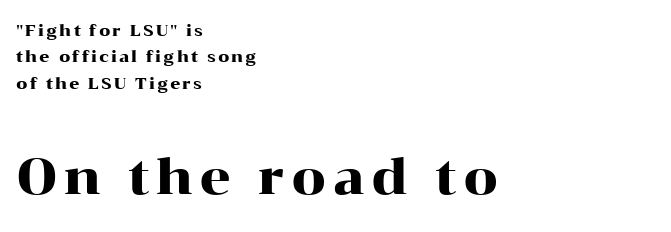
Q: Is the text italic (slanted)? A: No, it is upright.
Q: Is the typeface a serif or a sans-serif typeface? A: Serif.
Q: Is the text underlined? A: No.
Q: How is the paragraph aligned? A: Left-aligned.
Q: Is the spacing between lines tight, normal or loose? A: Normal.
Q: Which block of text is set in a larger size, the first (top) or the second (bottom)? A: The second (bottom) one.
Q: Width (condensed, normal, or wide)? A: Wide.
Q: Stroke contrast? A: High.
Q: x-height? A: Medium.
Q: Monospaced? A: No.
